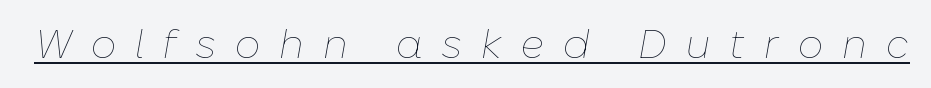
Q: Is the text bold? A: No.
Q: Is the text italic (slanted)? A: Yes, it leans right by about 10 degrees.
Q: Is the text underlined? A: Yes.
Q: Is the spacing between letters normal or unusually wide? A: Unusually wide.
Q: Width (condensed, normal, or wide)? A: Normal.
Q: Stroke contrast? A: Low.
Q: x-height? A: Medium.
Q: Monospaced? A: No.
